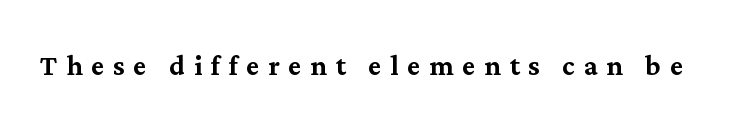
The image shows 36 px serif type, upright; set unusually wide letter spacing (+0.24 em), not underlined; medium stroke contrast and a medium x-height.
